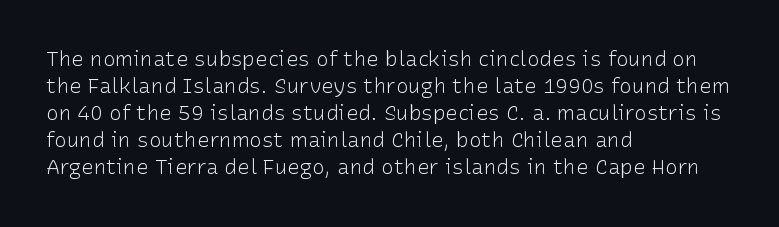
{"italic": "no", "bold": "no", "underline": "no", "align": "left", "line_spacing": "normal", "line_spacing_ratio": 1.29, "letter_spacing": "normal", "letter_spacing_em": 0.0, "glyph_px": 21}
